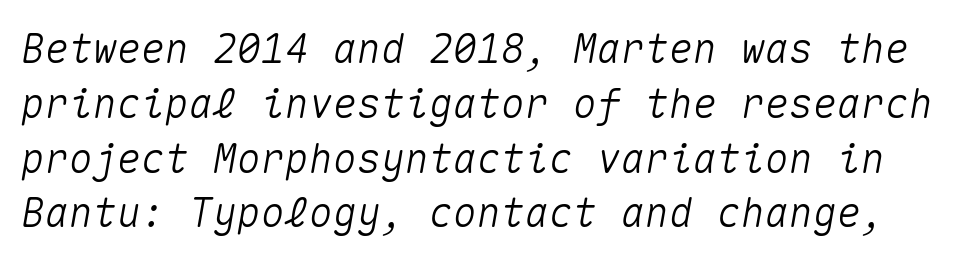
Q: Is the text italic (slanted)? A: Yes, it leans right by about 10 degrees.
Q: Is the text underlined? A: No.
Q: Is the spacing between letters normal or unusually wide? A: Normal.
Q: Is the spacing between lines tight, normal or loose? A: Normal.
Q: Width (condensed, normal, or wide)? A: Normal.
Q: Stroke contrast? A: Medium.
Q: x-height? A: Medium.
Q: Monospaced? A: Yes.
